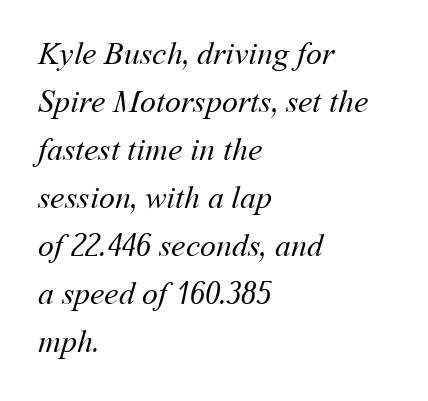
Q: Is the text bold? A: No.
Q: Is the text underlined? A: No.
Q: How is the paragraph aligned? A: Left-aligned.
Q: Is the spacing between letters normal or unusually wide? A: Normal.
Q: Is the spacing between lines tight, normal or loose? A: Normal.
Q: Width (condensed, normal, or wide)? A: Normal.
Q: Stroke contrast? A: Medium.
Q: x-height? A: Medium.
Q: Monospaced? A: No.
